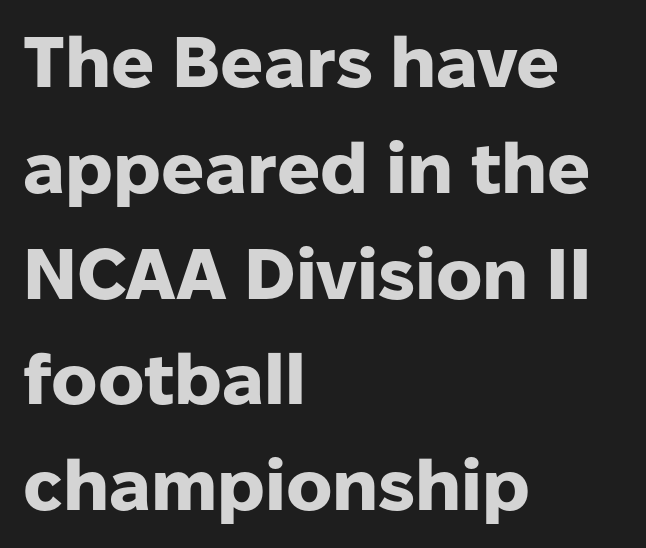
Designer's note — italics off, roman on. The rendering shows plain stroke endings on the letterforms — a sans-serif design. These lines keep a tight, regular rhythm from letter to letter. Pretty heavy lettering here — definitely bold.
